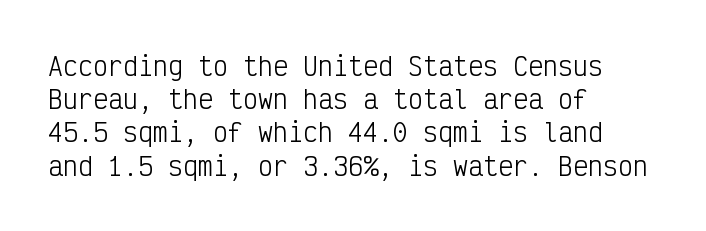
Q: Is the text bold? A: No.
Q: Is the text italic (slanted)? A: No, it is upright.
Q: Is the text underlined? A: No.
Q: How is the paragraph aligned? A: Left-aligned.
Q: Is the spacing between letters normal or unusually wide? A: Normal.
Q: Is the spacing between lines tight, normal or loose? A: Normal.
